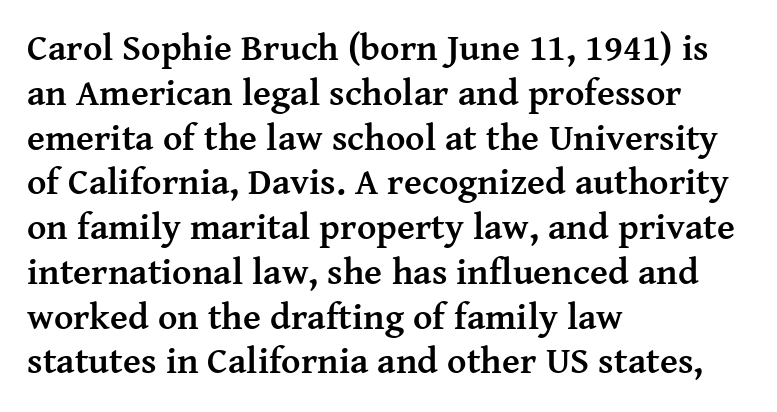
The text was rendered using a seriffed face with decorative stroke endings. Do the characters align in a grid? No, the font is proportional. It's the straight-up-and-down kind of type. Honestly, there is no underline to notice here at all. Notice how the passage keeps a crisp vertical edge on the left only.
